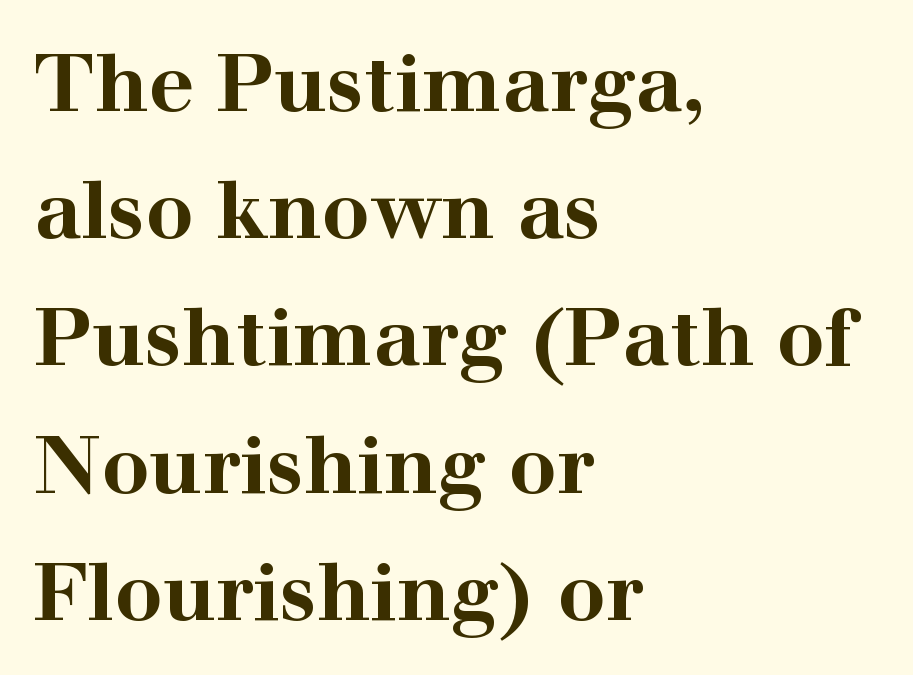
The image shows 80 px bold, wide serif type, upright; set left-aligned, normal line spacing (1.59x), normal letter spacing, not underlined; high stroke contrast and a medium x-height.
